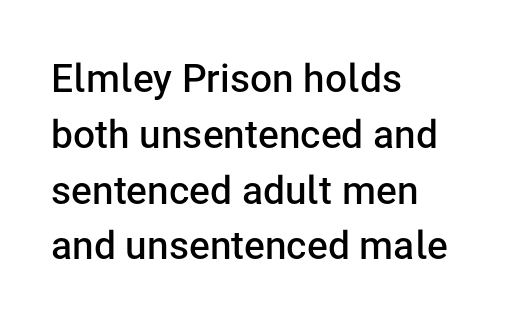
{"serif": "no", "italic": "no", "bold": "semi", "weight": "semibold", "width": "normal", "stroke_contrast": "low", "x_height": "medium", "monospaced": "no", "underline": "no", "align": "left", "line_spacing": "normal", "line_spacing_ratio": 1.43, "letter_spacing": "normal", "letter_spacing_em": 0.0, "glyph_px": 39}
